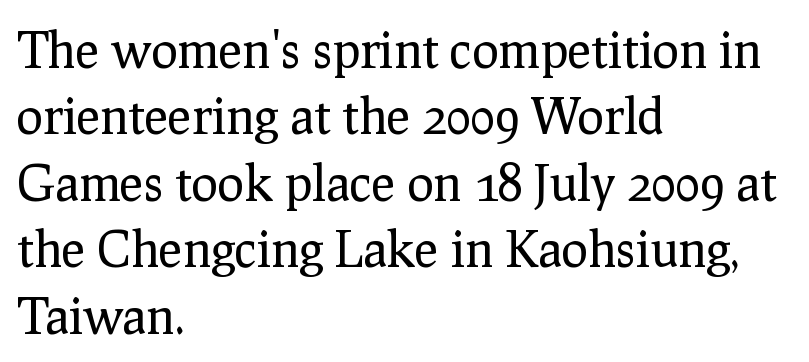
{"serif": "yes", "italic": "no", "bold": "no", "weight": "regular", "width": "normal", "stroke_contrast": "low", "x_height": "medium", "monospaced": "no", "underline": "no", "align": "left", "line_spacing": "normal", "line_spacing_ratio": 1.33, "letter_spacing": "normal", "letter_spacing_em": 0.0, "glyph_px": 50}
